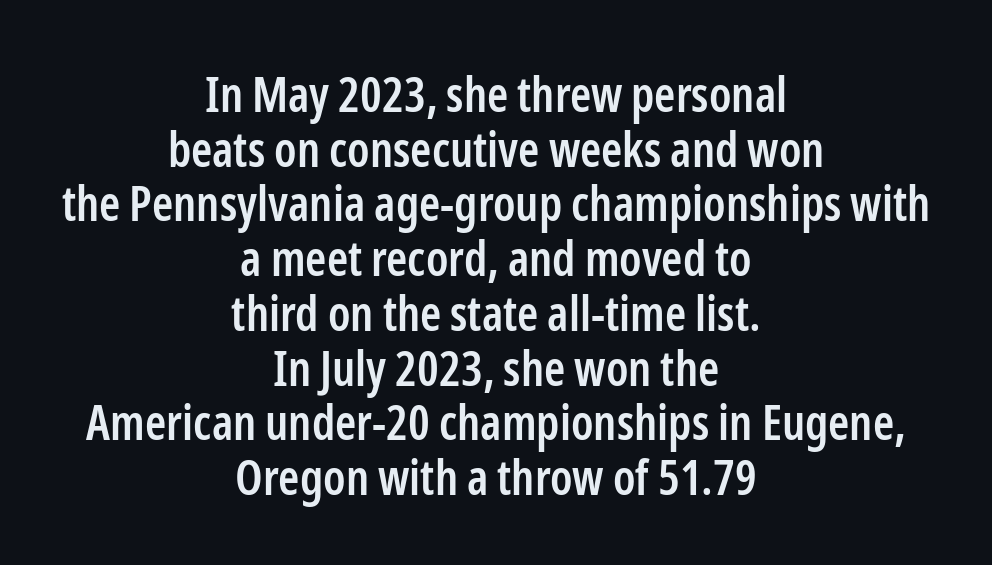
Q: Is the text bold? A: Semi-bold.
Q: Is the text italic (slanted)? A: No, it is upright.
Q: Is the typeface a serif or a sans-serif typeface? A: Sans-serif.
Q: Is the text underlined? A: No.
Q: How is the paragraph aligned? A: Centered.
Q: Is the spacing between letters normal or unusually wide? A: Normal.
Q: Is the spacing between lines tight, normal or loose? A: Tight.
Q: Width (condensed, normal, or wide)? A: Condensed.
Q: Stroke contrast? A: Low.
Q: x-height? A: Medium.
Q: Monospaced? A: No.
